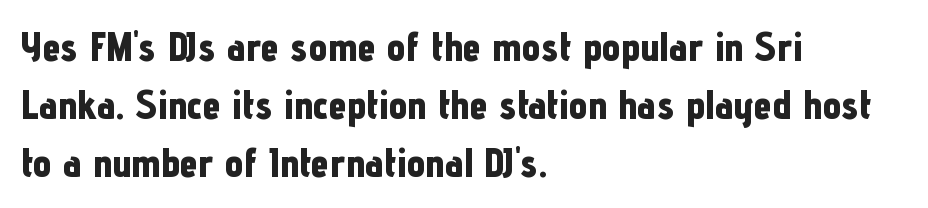
Q: Is the text bold? A: Yes.
Q: Is the text italic (slanted)? A: No, it is upright.
Q: Is the typeface a serif or a sans-serif typeface? A: Sans-serif.
Q: Is the text underlined? A: No.
Q: How is the paragraph aligned? A: Left-aligned.
Q: Is the spacing between letters normal or unusually wide? A: Normal.
Q: Is the spacing between lines tight, normal or loose? A: Normal.
Q: Width (condensed, normal, or wide)? A: Condensed.
Q: Stroke contrast? A: Low.
Q: x-height? A: Medium.
Q: Monospaced? A: No.
